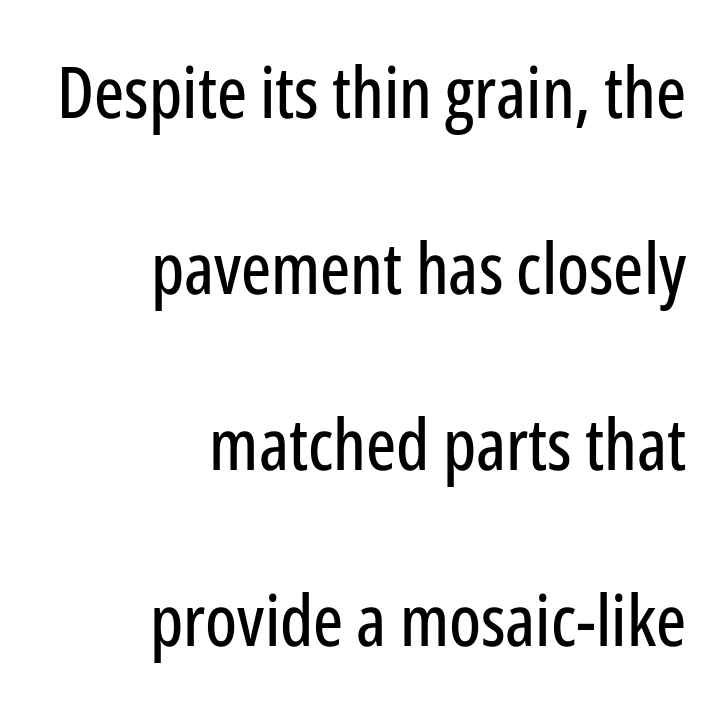
Q: Is the text italic (slanted)? A: No, it is upright.
Q: Is the typeface a serif or a sans-serif typeface? A: Sans-serif.
Q: Is the text underlined? A: No.
Q: How is the paragraph aligned? A: Right-aligned.
Q: Is the spacing between letters normal or unusually wide? A: Normal.
Q: Is the spacing between lines tight, normal or loose? A: Loose.
Q: Width (condensed, normal, or wide)? A: Condensed.
Q: Stroke contrast? A: Low.
Q: x-height? A: Medium.
Q: Monospaced? A: No.
